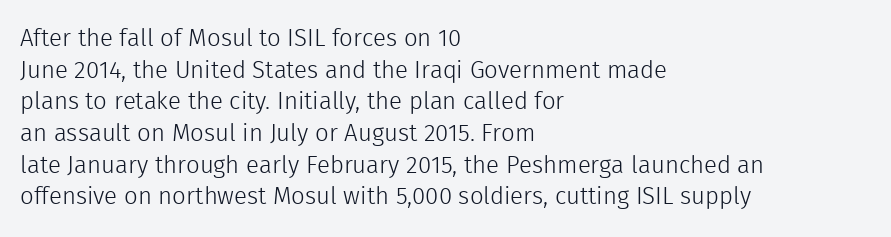
The image shows 24 px text type, upright; set left-aligned, normal line spacing (1.32x), normal letter spacing, not underlined.
